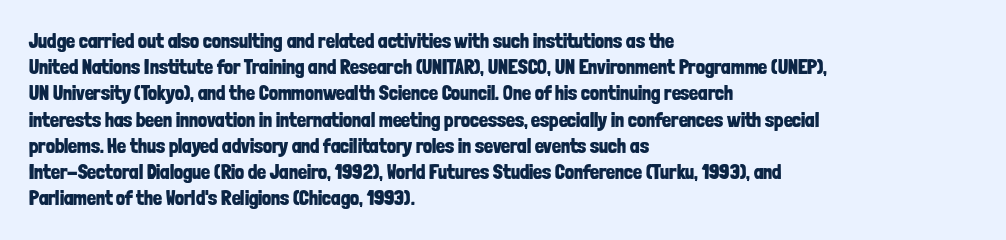
Q: Is the text bold? A: Yes.
Q: Is the text italic (slanted)? A: No, it is upright.
Q: Is the text underlined? A: No.
Q: How is the paragraph aligned? A: Left-aligned.
Q: Is the spacing between letters normal or unusually wide? A: Normal.
Q: Is the spacing between lines tight, normal or loose? A: Normal.
